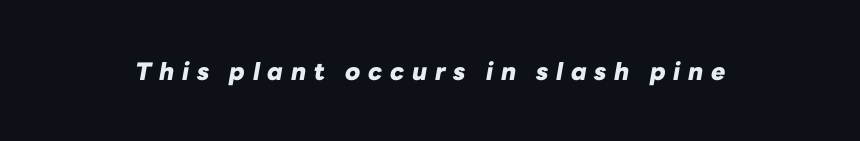
The image shows 24 px bold type, italic (leaning right); set unusually wide letter spacing (+0.32 em), not underlined.
